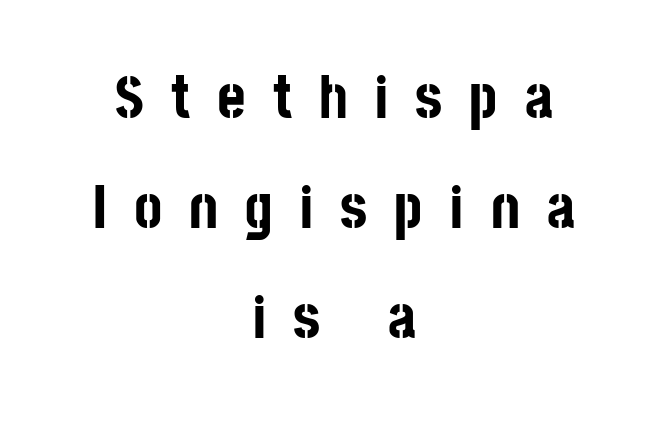
{"serif": "no", "italic": "no", "bold": "yes", "weight": "bold", "width": "condensed", "stroke_contrast": "low", "x_height": "large", "monospaced": "no", "underline": "no", "align": "center", "line_spacing_ratio": 1.8, "letter_spacing": "wide", "letter_spacing_em": 0.44, "glyph_px": 61}
